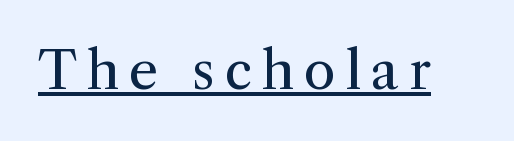
{"serif": "yes", "italic": "no", "bold": "no", "weight": "regular", "width": "normal", "stroke_contrast": "medium", "x_height": "medium", "monospaced": "no", "underline": "yes", "glyph_px": 52}
